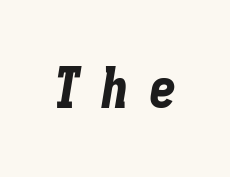
Q: Is the text bold? A: Yes.
Q: Is the text italic (slanted)? A: Yes, it leans right by about 9 degrees.
Q: Is the text underlined? A: No.
Q: Is the spacing between letters normal or unusually wide? A: Unusually wide.
Q: Width (condensed, normal, or wide)? A: Condensed.
Q: Stroke contrast? A: Low.
Q: x-height? A: Medium.
Q: Monospaced? A: Yes.
